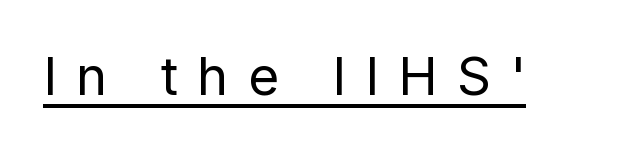
The image shows 53 px regular-weight sans-serif type, upright; set unusually wide letter spacing (+0.36 em), underlined; low stroke contrast and a medium x-height.
